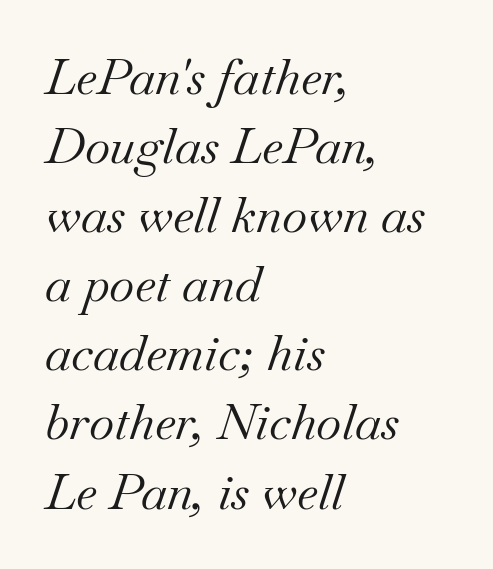
The image shows 49 px regular-weight serif type, italic (leaning right); set left-aligned, normal line spacing (1.41x), normal letter spacing, not underlined; medium stroke contrast and a small x-height.
